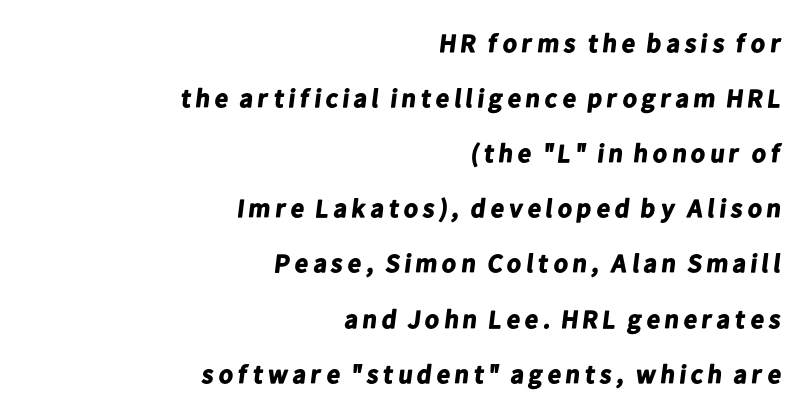
The string is rendered with underlining switched off. The paragraph has a hard right edge and a soft left edge. The glyphs have the mass of a bold cut. One glance says open: line gaps are wider than usual.
